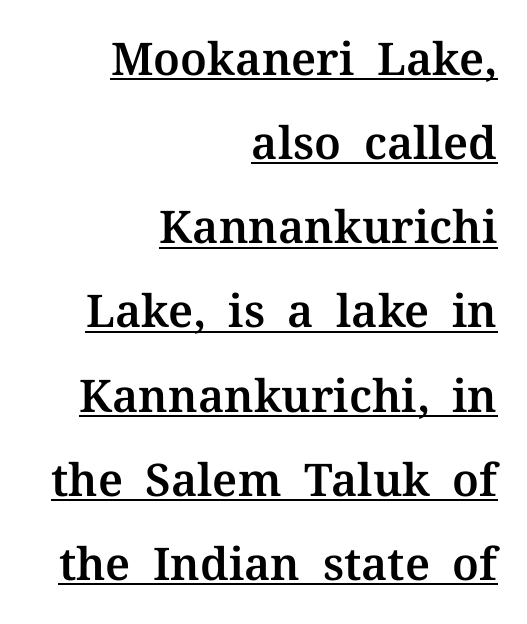
{"serif": "yes", "italic": "no", "width": "normal", "stroke_contrast": "medium", "x_height": "medium", "monospaced": "no", "underline": "yes", "align": "right", "line_spacing_ratio": 1.87, "letter_spacing": "normal", "letter_spacing_em": 0.0, "glyph_px": 45}
